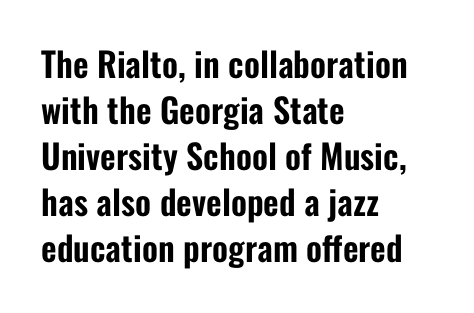
Descenders hang freely into open space. There is no visible air inserted between adjacent glyphs. Casual observation: everything's shoved over to the left. Posture: vertical. Leading: standard. Proportional: the letters do not fall into vertical columns.
